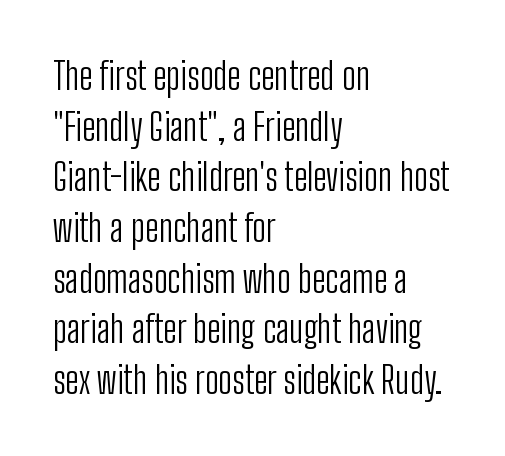
Q: Is the text bold? A: No.
Q: Is the text italic (slanted)? A: No, it is upright.
Q: Is the typeface a serif or a sans-serif typeface? A: Sans-serif.
Q: Is the text underlined? A: No.
Q: How is the paragraph aligned? A: Left-aligned.
Q: Is the spacing between letters normal or unusually wide? A: Normal.
Q: Is the spacing between lines tight, normal or loose? A: Normal.
Q: Width (condensed, normal, or wide)? A: Condensed.
Q: Stroke contrast? A: Low.
Q: x-height? A: Medium.
Q: Monospaced? A: No.
